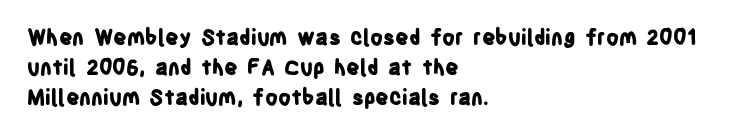
The font's upright variant was chosen for this text. These lines keep a tight, regular rhythm from letter to letter. Notice how thick the strokes are: this is what a full bold looks like. These lines sit exactly where default settings would place them.
